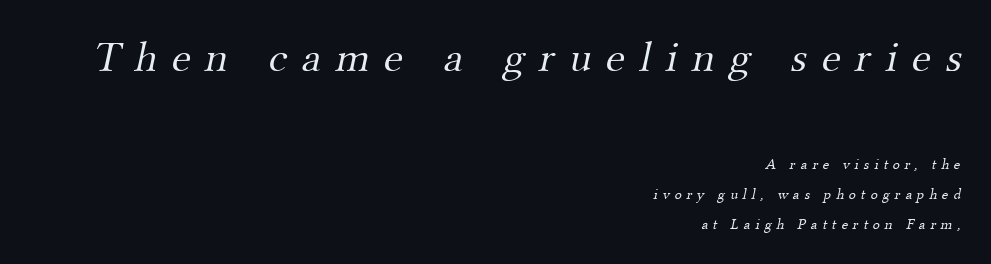
{"serif": "yes", "bold": "no", "weight": "light", "width": "normal", "stroke_contrast": "medium", "x_height": "small", "monospaced": "no", "underline": "no", "align": "right", "line_spacing": "loose", "line_spacing_ratio": 2.01, "letter_spacing": "wide", "letter_spacing_em": 0.33, "larger_block": "first", "size_ratio": 2.93, "glyph_px": 44}
